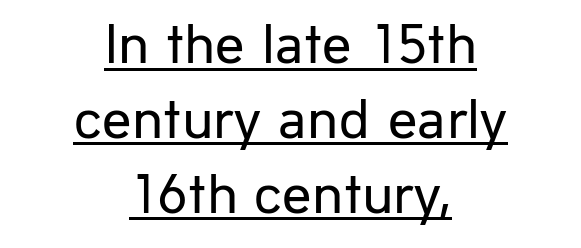
{"serif": "no", "italic": "no", "bold": "no", "weight": "regular", "width": "normal", "stroke_contrast": "low", "x_height": "medium", "monospaced": "no", "underline": "yes", "align": "center", "line_spacing": "normal", "line_spacing_ratio": 1.29, "letter_spacing": "normal", "letter_spacing_em": 0.0, "glyph_px": 58}
